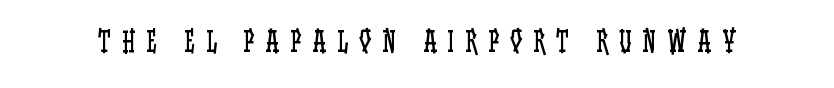
The image shows 27 px text type, upright; set unusually wide letter spacing (+0.41 em), not underlined.
